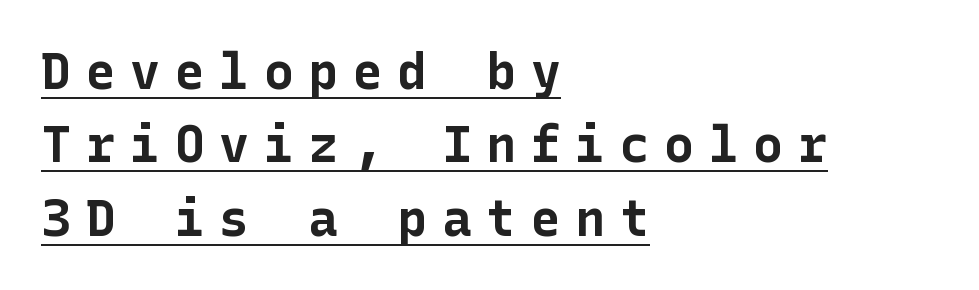
{"serif": "no", "italic": "no", "bold": "yes", "weight": "bold", "width": "normal", "stroke_contrast": "low", "x_height": "medium", "underline": "yes", "align": "left", "line_spacing": "normal", "line_spacing_ratio": 1.47, "letter_spacing": "wide", "letter_spacing_em": 0.29, "glyph_px": 50}
